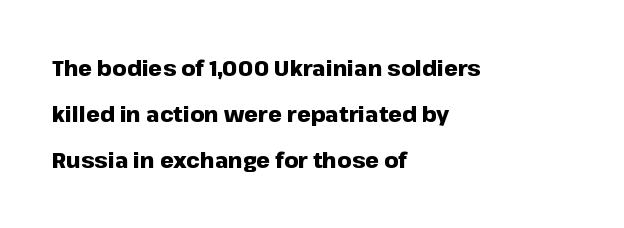
What's the leading like? Stretched, with rows far apart. Short and long lines alike share a common starting point at left. Between one letter and the next there's only the usual sliver of space. Typesetter's note: full bold, strokes at maximum text heaviness.
